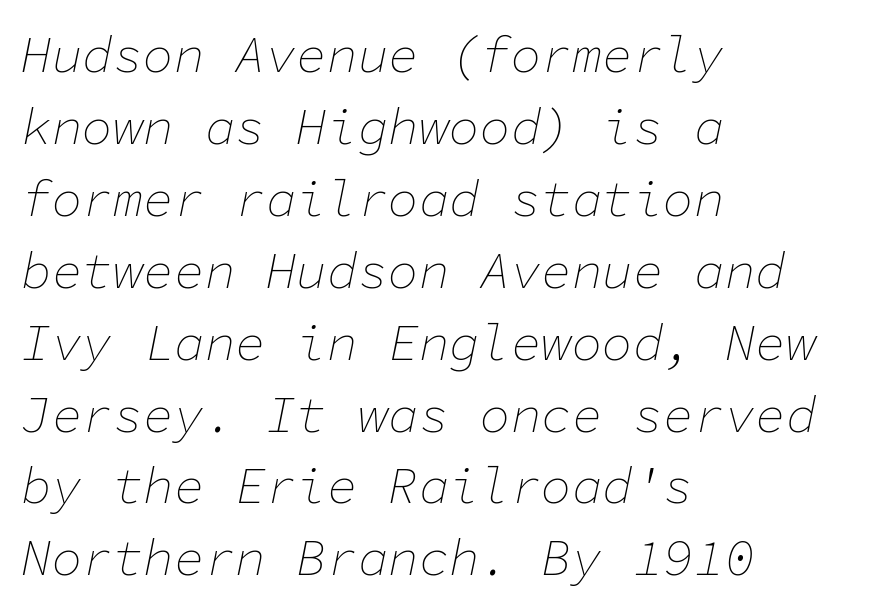
The image shows 51 px thin type, italic (leaning right), monospaced; set left-aligned, normal line spacing (1.41x), normal letter spacing, not underlined; low stroke contrast and a medium x-height.
